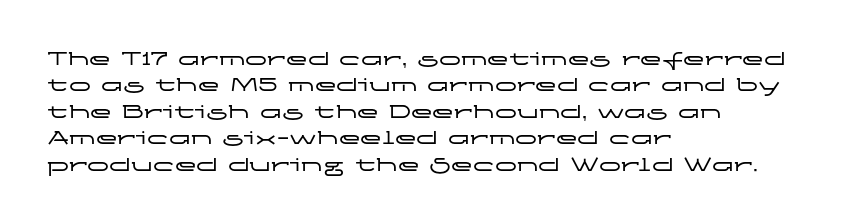
This rendering features lettering with no underline. Horizontal alignment here is leftward, the default for most running prose. These lines keep a tight, regular rhythm from letter to letter. A typesetter would mark this as roman, not italic.
